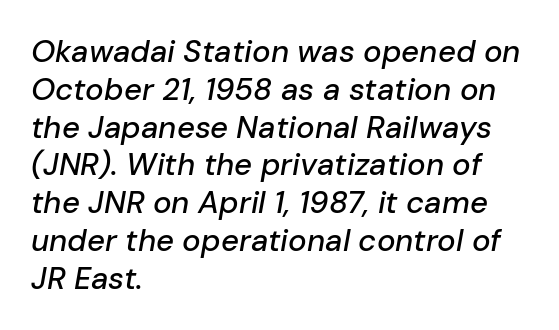
The text block is weighted toward the left margin, trailing off unevenly rightward. Observe the ordinary spacing: letters are neighbours, not strangers. This sample has the flowing, uneven cadence of proportional lettering. A bare baseline throughout the passage. If you drew a line through each stem, it would be angled.
